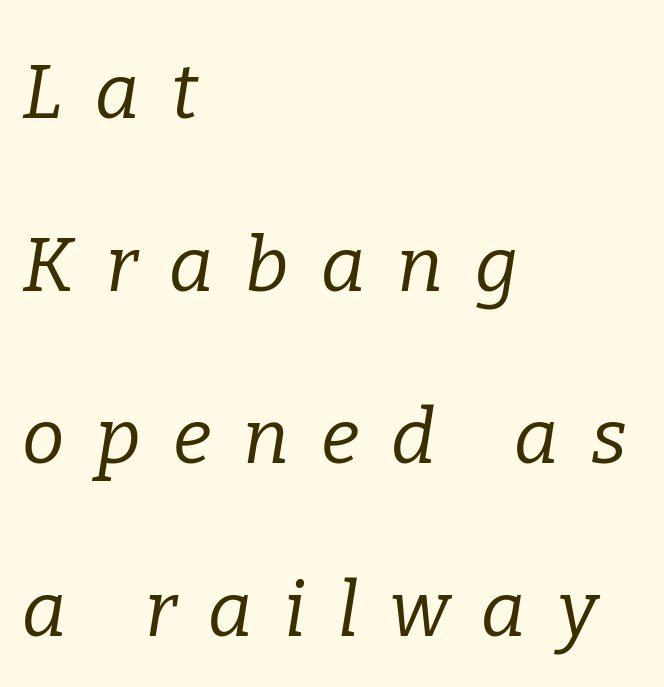
Q: Is the text bold? A: No.
Q: Is the text italic (slanted)? A: Yes, it leans right by about 9 degrees.
Q: Is the typeface a serif or a sans-serif typeface? A: Serif.
Q: Is the text underlined? A: No.
Q: How is the paragraph aligned? A: Left-aligned.
Q: Is the spacing between letters normal or unusually wide? A: Unusually wide.
Q: Is the spacing between lines tight, normal or loose? A: Loose.
Q: Width (condensed, normal, or wide)? A: Normal.
Q: Stroke contrast? A: Low.
Q: x-height? A: Medium.
Q: Monospaced? A: No.
